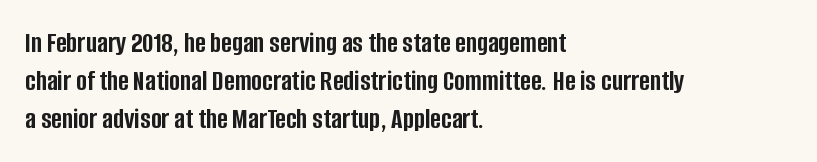
Think of a printed novel: that variable character pitch is what you see here. If you drew a ruler down the left edge, every line would touch it. The characters display no serif detailing; their extremities are plain. This sample keeps an unexceptional amount of space between lines. Upright lettering throughout. Plain, unruled lines of type.
